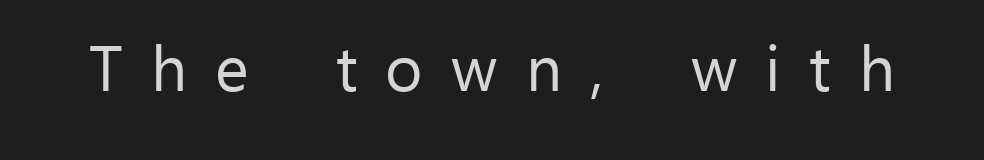
The passage shown is typed in a proportional face where columns would drift. No word sits above an underline. Is this a sans? Yes — the strokes have no serifs. No chunkiness to these letters — they're not bold. Unlike italic type, these characters show no tilt at all.
